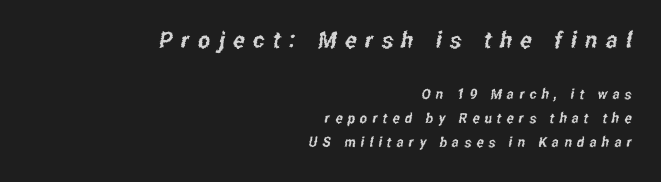
The type is letterspaced generously, with wide tracking. The first block has been scaled up relative to the second. Is the block centered? No — it sits flush against the right margin. Underline: absent.
